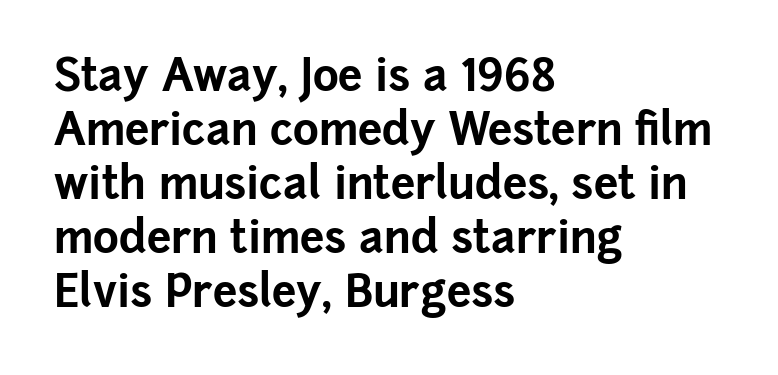
Q: Is the text bold? A: Yes.
Q: Is the text italic (slanted)? A: No, it is upright.
Q: Is the typeface a serif or a sans-serif typeface? A: Sans-serif.
Q: Is the text underlined? A: No.
Q: How is the paragraph aligned? A: Left-aligned.
Q: Is the spacing between letters normal or unusually wide? A: Normal.
Q: Width (condensed, normal, or wide)? A: Normal.
Q: Stroke contrast? A: Low.
Q: x-height? A: Medium.
Q: Monospaced? A: No.
